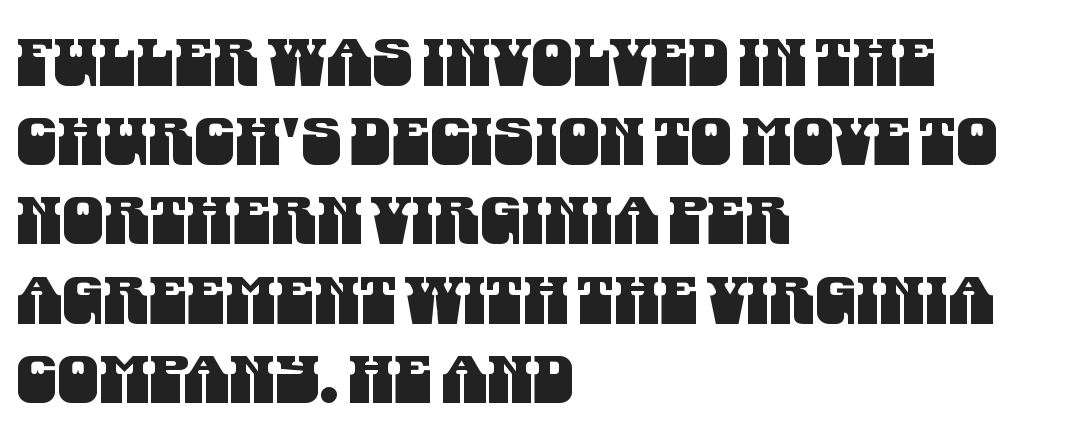
The glyphs are unaccompanied by any horizontal stroke below them. Check where the strokes stop: nothing finishes them off — pure sans. The face used here is proportionally spaced, like ordinary book or web type. Look at the tracking — it's just the regular setting, nothing added.
